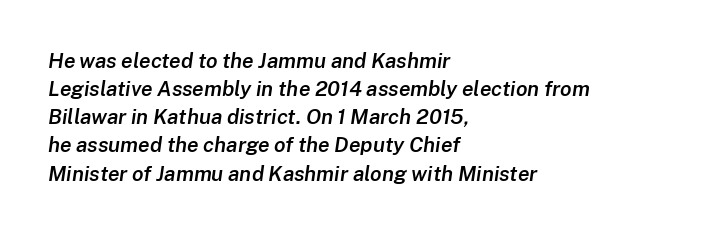
The image shows 21 px text type, italic (leaning right); set left-aligned, normal line spacing (1.34x), normal letter spacing, not underlined.
